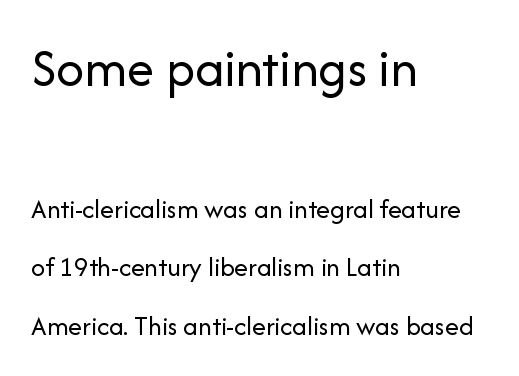
Q: Is the text bold? A: No.
Q: Is the text italic (slanted)? A: No, it is upright.
Q: Is the typeface a serif or a sans-serif typeface? A: Sans-serif.
Q: Is the text underlined? A: No.
Q: How is the paragraph aligned? A: Left-aligned.
Q: Is the spacing between letters normal or unusually wide? A: Normal.
Q: Is the spacing between lines tight, normal or loose? A: Loose.
Q: Which block of text is set in a larger size, the first (top) or the second (bottom)? A: The first (top) one.
Q: Width (condensed, normal, or wide)? A: Normal.
Q: Stroke contrast? A: Low.
Q: x-height? A: Medium.
Q: Monospaced? A: No.
